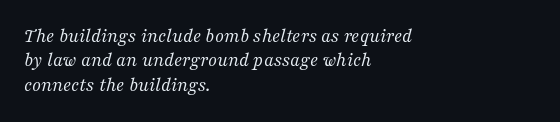
Q: Is the text bold? A: No.
Q: Is the text italic (slanted)? A: Yes, it leans right by about 16 degrees.
Q: Is the text underlined? A: No.
Q: How is the paragraph aligned? A: Left-aligned.
Q: Is the spacing between letters normal or unusually wide? A: Normal.
